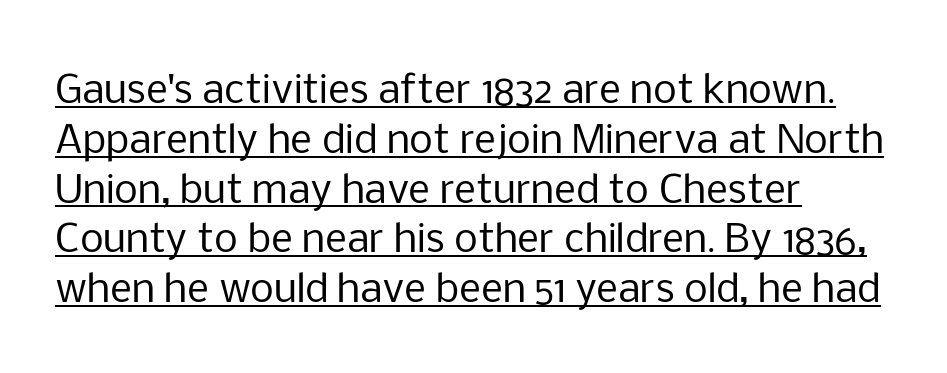
Q: Is the text bold? A: No.
Q: Is the text italic (slanted)? A: No, it is upright.
Q: Is the typeface a serif or a sans-serif typeface? A: Sans-serif.
Q: Is the text underlined? A: Yes.
Q: How is the paragraph aligned? A: Left-aligned.
Q: Is the spacing between letters normal or unusually wide? A: Normal.
Q: Is the spacing between lines tight, normal or loose? A: Normal.
Q: Width (condensed, normal, or wide)? A: Normal.
Q: Stroke contrast? A: Low.
Q: x-height? A: Medium.
Q: Monospaced? A: No.
